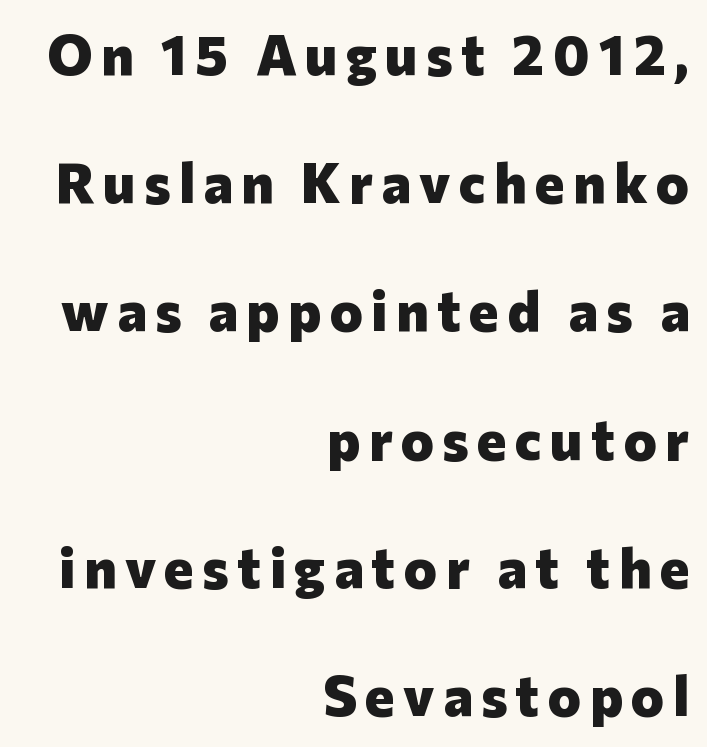
The image shows 56 px heavy sans-serif type, upright; set right-aligned, loose line spacing (2.29x), not underlined; low stroke contrast and a medium x-height.
